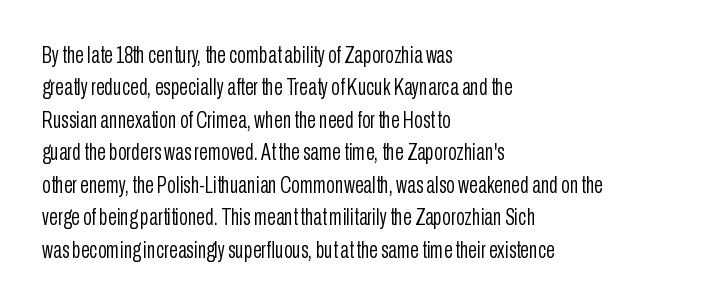
The tracking reads as untouched default to a designer's eye. Layout note: lines flush left. Students, observe: this is what conventionally led text looks like. Underline: absent.
